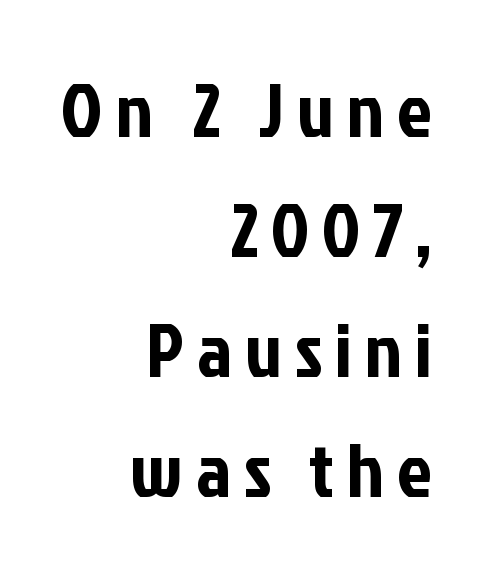
{"serif": "no", "italic": "no", "width": "condensed", "stroke_contrast": "low", "x_height": "medium", "monospaced": "no", "underline": "no", "align": "right", "line_spacing": "normal", "line_spacing_ratio": 1.56, "glyph_px": 77}
